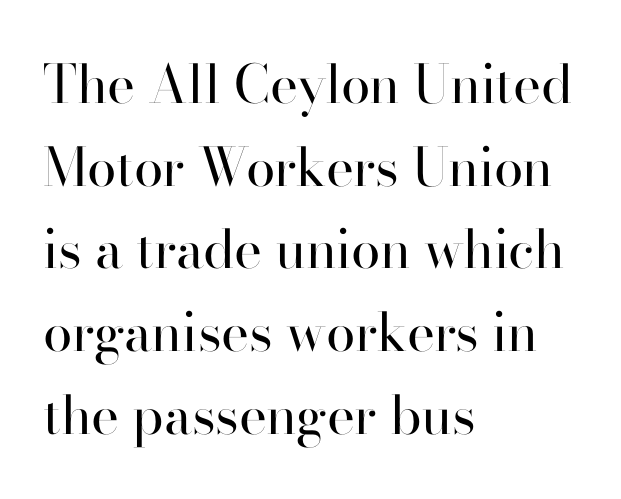
Bare-footed words on every line. The setting favours the left margin, as ordinary paragraphs usually do. Type style note: has serifs. This is roman type, the default non-slanted kind. Letter spacing: default. The face used here is proportionally spaced, like ordinary book or web type.
